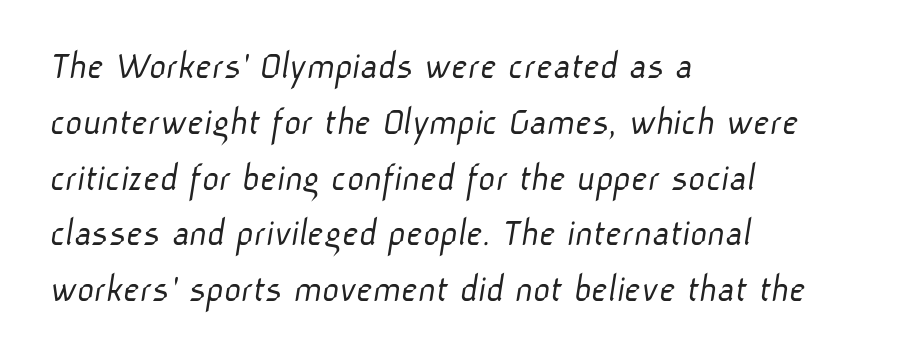
{"serif": "no", "bold": "no", "weight": "light", "width": "normal", "stroke_contrast": "low", "x_height": "medium", "monospaced": "no", "underline": "no", "align": "left", "line_spacing": "normal", "line_spacing_ratio": 1.36, "letter_spacing": "normal", "letter_spacing_em": 0.0, "glyph_px": 41}
